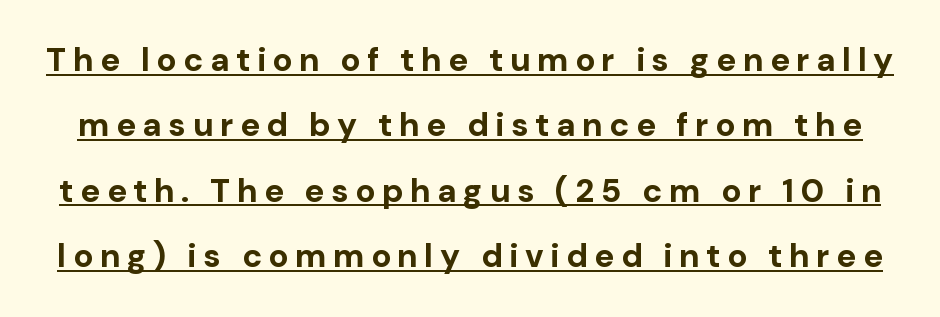
The image shows 33 px bold sans-serif type, upright; set loose line spacing (1.98x), unusually wide letter spacing (+0.2 em), underlined; low stroke contrast and a medium x-height.
